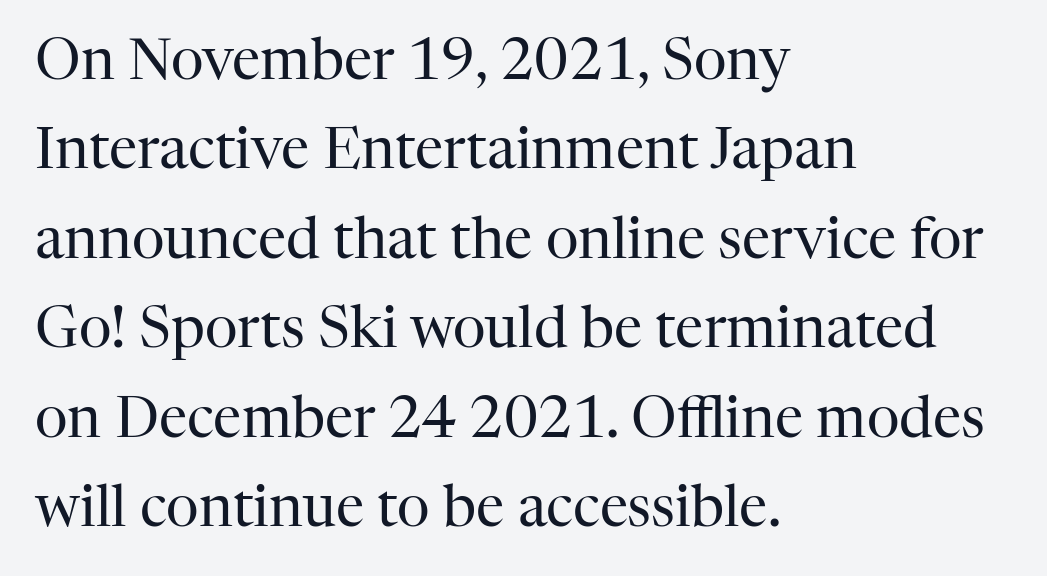
The image shows 57 px regular-weight serif type, upright; set left-aligned, normal line spacing (1.57x), normal letter spacing, not underlined; high stroke contrast and a medium x-height.
